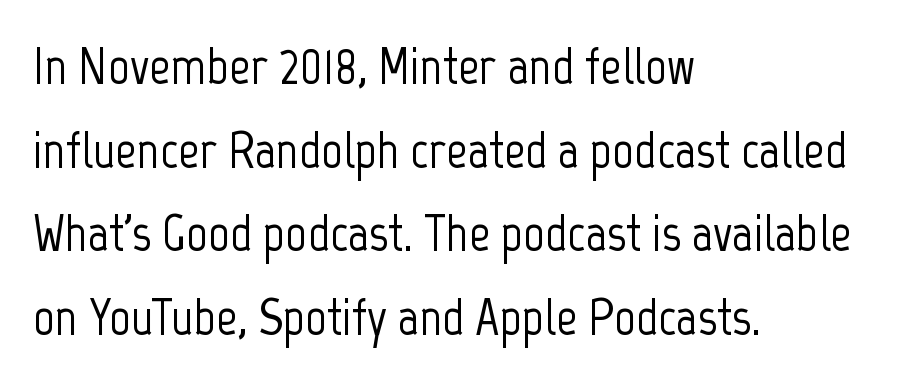
The image shows 53 px condensed sans-serif type, upright; set left-aligned, normal line spacing (1.58x), normal letter spacing, not underlined; low stroke contrast and a medium x-height.
